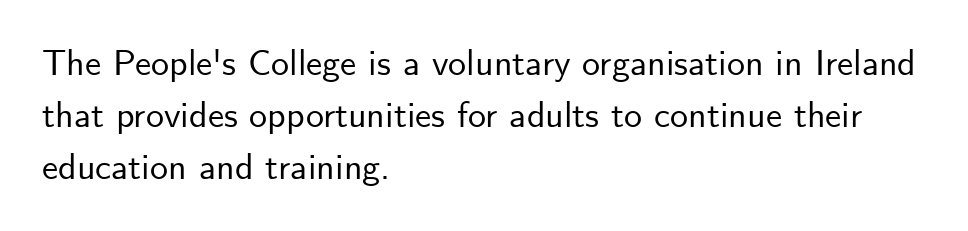
Every stem runs plumb, perpendicular to the baseline. The lines are quadded left. In terms of leading, this rendering sits right in the middle. Letterform terminals end flat and unadorned throughout the passage. Proportional: the letters do not fall into vertical columns. Underline: absent.
